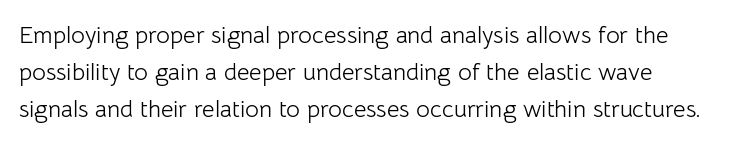
The image shows 24 px text type, upright; set normal line spacing (1.54x), normal letter spacing, not underlined.
